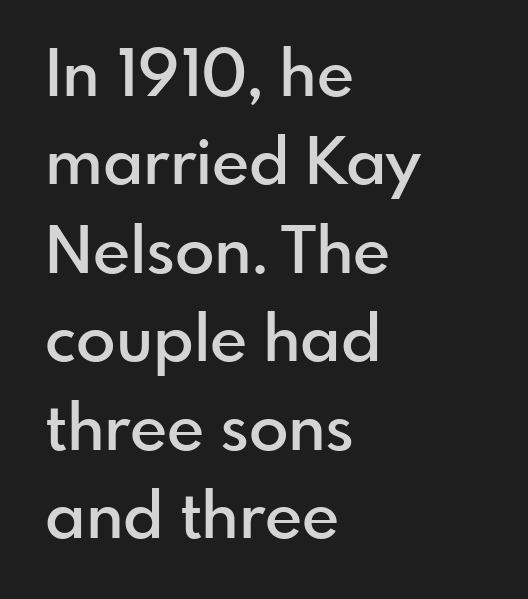
{"serif": "no", "italic": "no", "bold": "semi", "weight": "semibold", "width": "normal", "stroke_contrast": "low", "x_height": "small", "monospaced": "no", "underline": "no", "align": "left", "line_spacing": "normal", "line_spacing_ratio": 1.36, "letter_spacing": "normal", "letter_spacing_em": 0.0, "glyph_px": 65}
